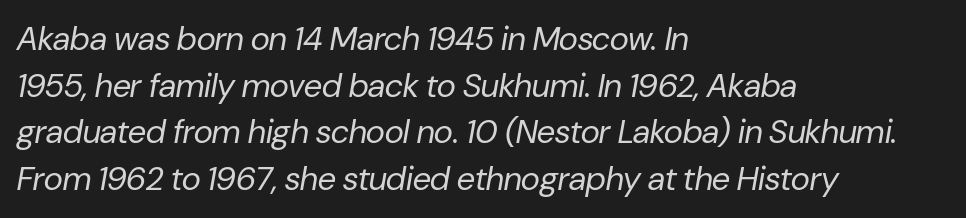
Any mark beneath the type? The region is blank. Notice how the passage keeps a crisp vertical edge on the left only. No extra ink here — the face is not bold. Inter-character spacing is left at the font's built-in metrics. When letters slant like this, we call the style italic.
